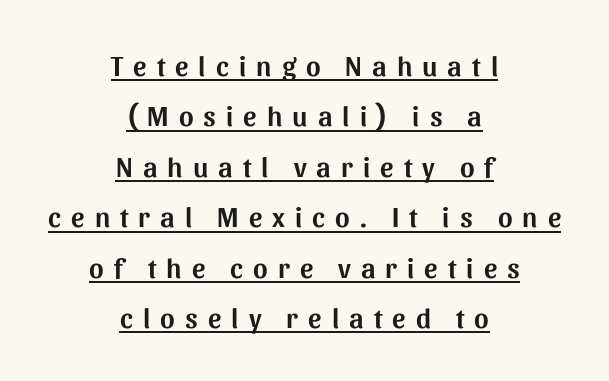
Q: Is the text italic (slanted)? A: No, it is upright.
Q: Is the typeface a serif or a sans-serif typeface? A: Sans-serif.
Q: Is the text underlined? A: Yes.
Q: How is the paragraph aligned? A: Centered.
Q: Is the spacing between letters normal or unusually wide? A: Unusually wide.
Q: Width (condensed, normal, or wide)? A: Normal.
Q: Stroke contrast? A: Medium.
Q: x-height? A: Medium.
Q: Monospaced? A: No.
